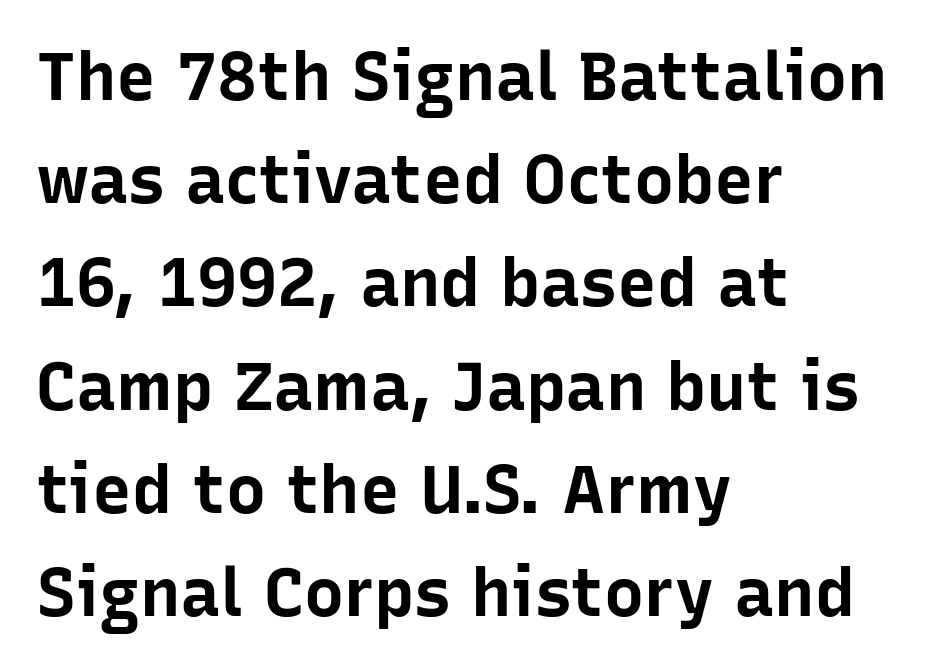
Think of a printed novel: that variable character pitch is what you see here. Characters follow at the spacing the type designer built in. Each new line begins a customary step beneath the previous one. As a designer I'd log this as weight 700, bold.
